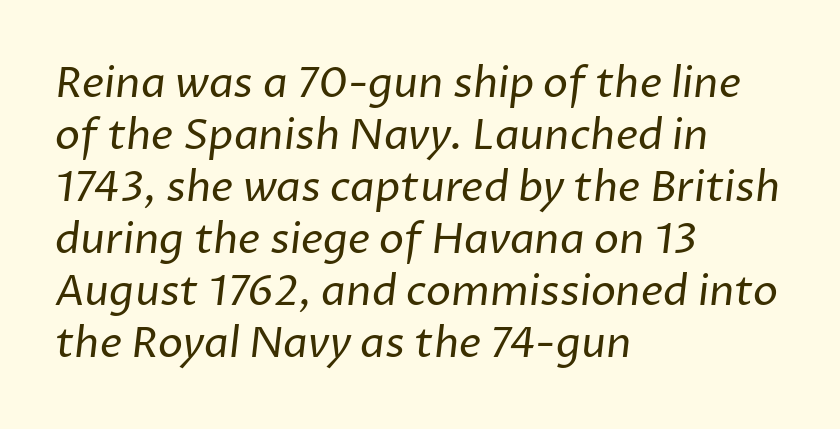
Q: Is the text bold? A: No.
Q: Is the typeface a serif or a sans-serif typeface? A: Sans-serif.
Q: Is the text underlined? A: No.
Q: How is the paragraph aligned? A: Left-aligned.
Q: Is the spacing between letters normal or unusually wide? A: Normal.
Q: Width (condensed, normal, or wide)? A: Normal.
Q: Stroke contrast? A: Low.
Q: x-height? A: Medium.
Q: Monospaced? A: No.
